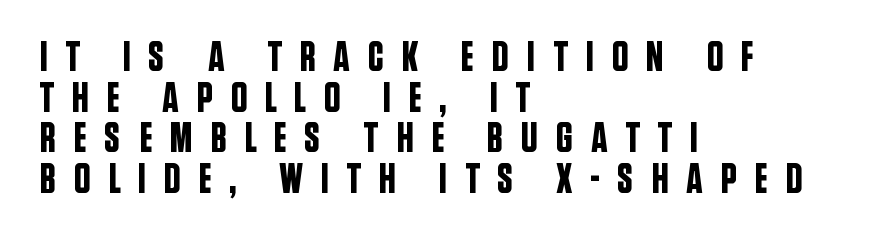
{"serif": "no", "italic": "no", "width": "condensed", "stroke_contrast": "low", "x_height": "large", "monospaced": "no", "underline": "no", "align": "left", "line_spacing": "tight", "line_spacing_ratio": 0.97, "letter_spacing": "wide", "letter_spacing_em": 0.41, "glyph_px": 42}
